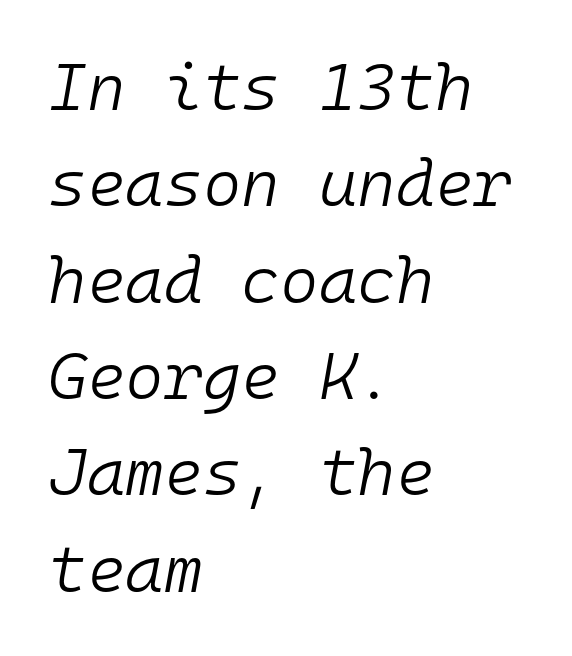
The image shows 66 px light type, italic (leaning right), monospaced; set left-aligned, normal line spacing (1.46x), normal letter spacing, not underlined; low stroke contrast and a medium x-height.
